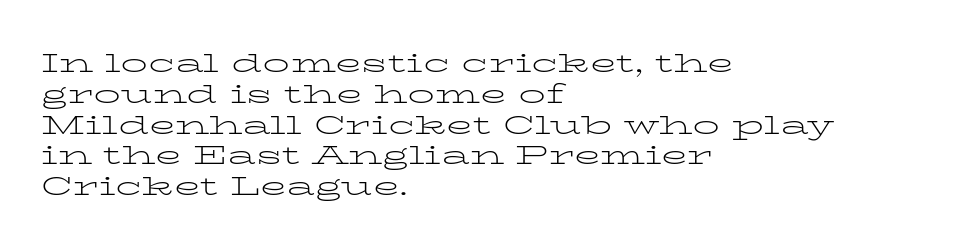
The image shows 27 px text type, upright; set left-aligned, tight line spacing (1.14x), normal letter spacing, not underlined.
